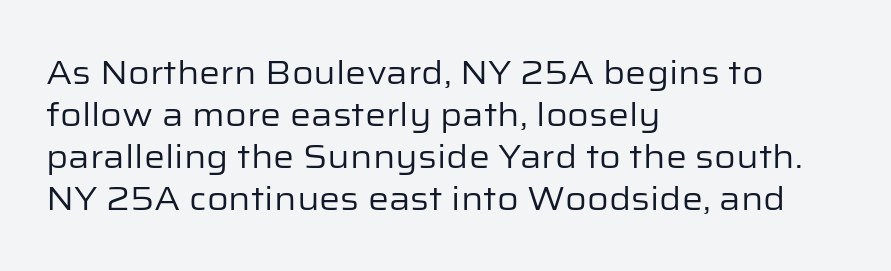
Q: Is the text bold? A: No.
Q: Is the text italic (slanted)? A: No, it is upright.
Q: Is the typeface a serif or a sans-serif typeface? A: Sans-serif.
Q: Is the text underlined? A: No.
Q: How is the paragraph aligned? A: Left-aligned.
Q: Is the spacing between letters normal or unusually wide? A: Normal.
Q: Is the spacing between lines tight, normal or loose? A: Normal.
Q: Width (condensed, normal, or wide)? A: Normal.
Q: Stroke contrast? A: Low.
Q: x-height? A: Medium.
Q: Monospaced? A: No.
